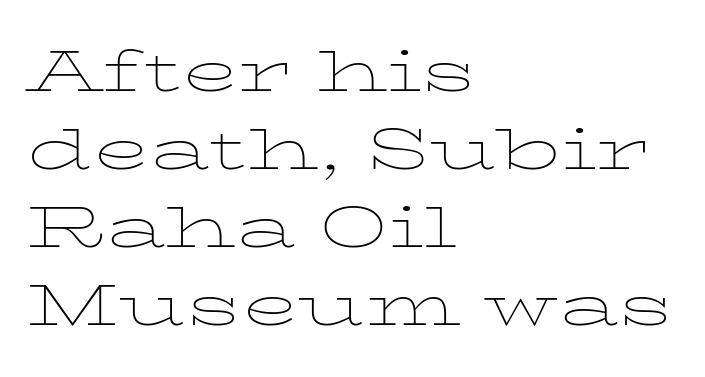
The image shows 57 px thin, wide serif type, upright; set left-aligned, normal line spacing (1.37x), normal letter spacing, not underlined; low stroke contrast and a medium x-height.
